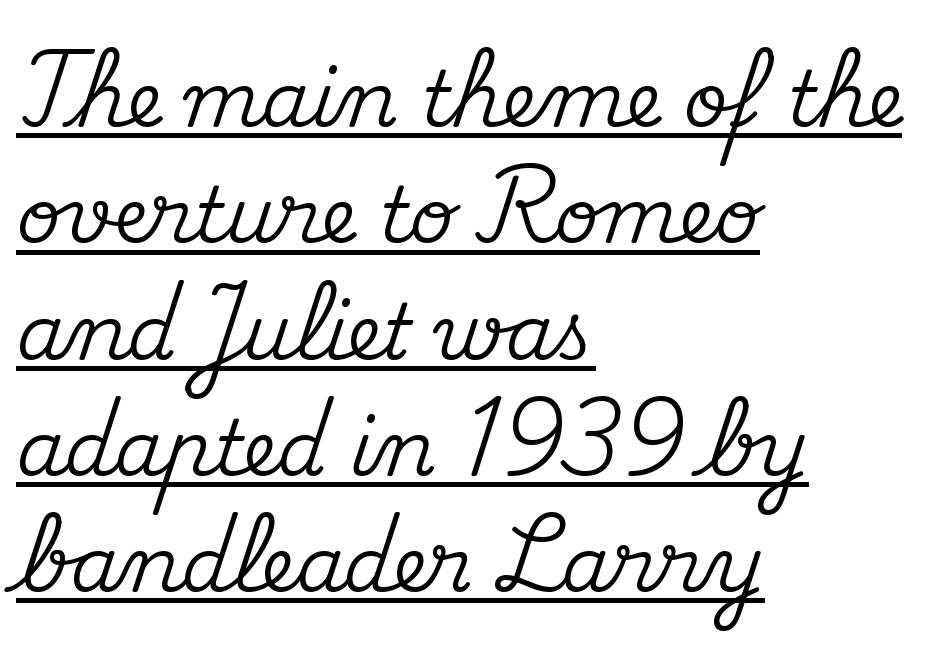
Q: Is the text italic (slanted)? A: Yes.
Q: Is the typeface a serif or a sans-serif typeface? A: Serif.
Q: Is the text underlined? A: Yes.
Q: How is the paragraph aligned? A: Left-aligned.
Q: Is the spacing between letters normal or unusually wide? A: Normal.
Q: Is the spacing between lines tight, normal or loose? A: Normal.
Q: Width (condensed, normal, or wide)? A: Normal.
Q: Stroke contrast? A: Medium.
Q: x-height? A: Small.
Q: Monospaced? A: No.
